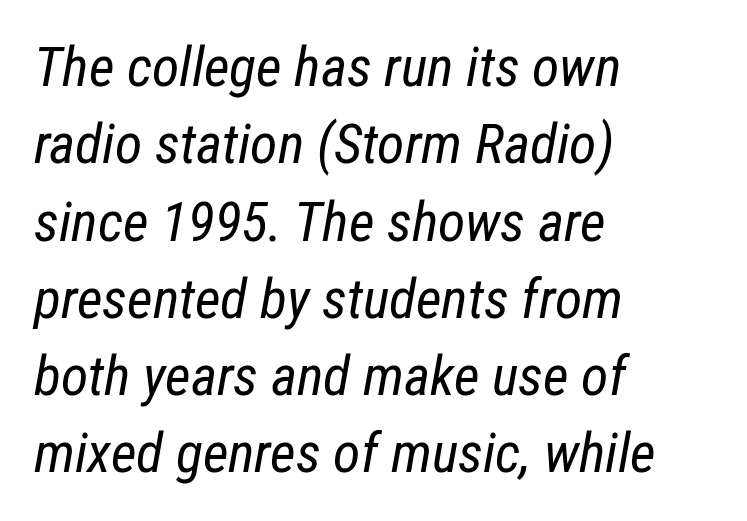
Clear beneath every line of the passage. Interline gaps are of average width in this sample. Nobody touched the tracking dial on this one. Proportional: the letters do not fall into vertical columns. This is not heavy type; no bold has been used. Italic? Definitely — the glyphs are oblique.
